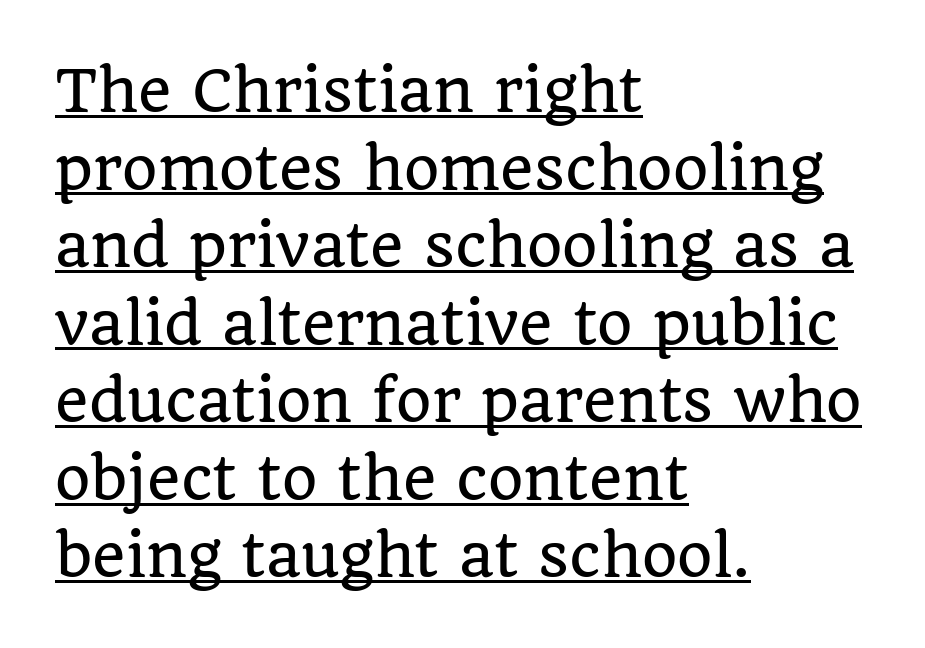
The image shows 57 px serif type, upright; set left-aligned, normal line spacing (1.36x), normal letter spacing, underlined; low stroke contrast and a large x-height.
